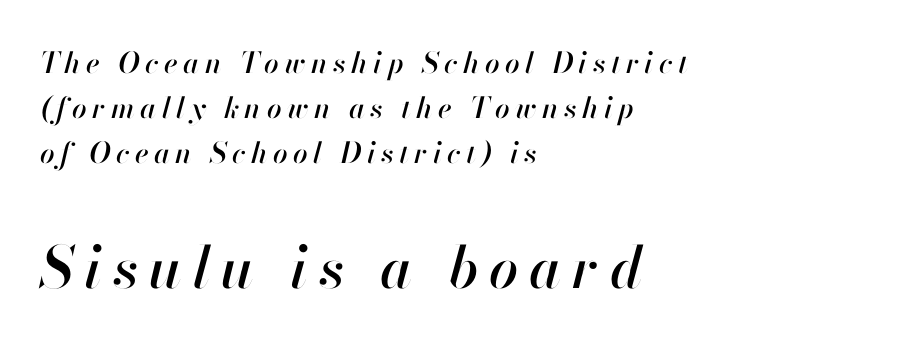
The image shows 58 px text type, italic (leaning right); set left-aligned, normal line spacing (1.56x), not underlined; the second (bottom) block is 2.0x larger; high stroke contrast and a small x-height.
